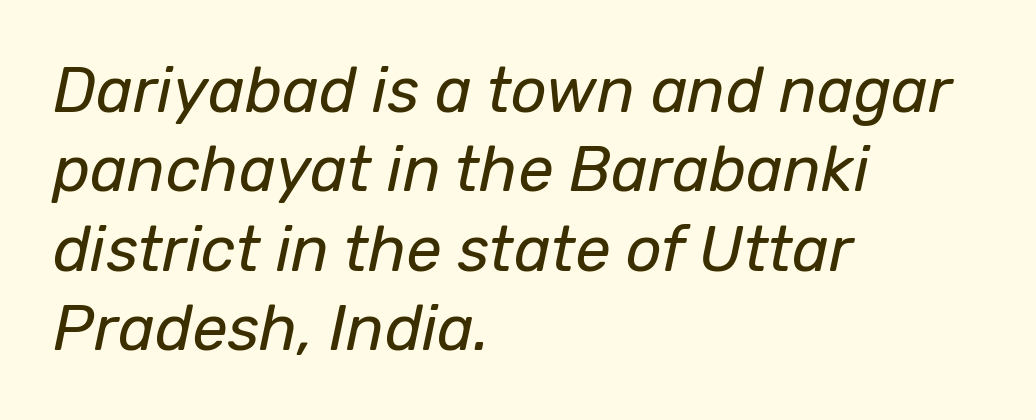
Q: Is the text bold? A: No.
Q: Is the text italic (slanted)? A: Yes, it leans right by about 12 degrees.
Q: Is the text underlined? A: No.
Q: How is the paragraph aligned? A: Left-aligned.
Q: Is the spacing between letters normal or unusually wide? A: Normal.
Q: Is the spacing between lines tight, normal or loose? A: Normal.
Q: Width (condensed, normal, or wide)? A: Normal.
Q: Stroke contrast? A: Low.
Q: x-height? A: Medium.
Q: Monospaced? A: No.
